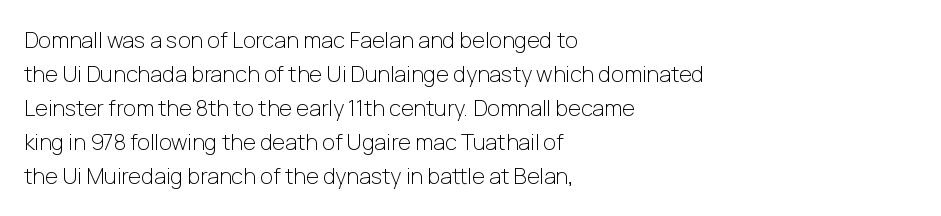
Q: Is the text bold? A: No.
Q: Is the text italic (slanted)? A: No, it is upright.
Q: Is the text underlined? A: No.
Q: How is the paragraph aligned? A: Left-aligned.
Q: Is the spacing between letters normal or unusually wide? A: Normal.
Q: Is the spacing between lines tight, normal or loose? A: Normal.
